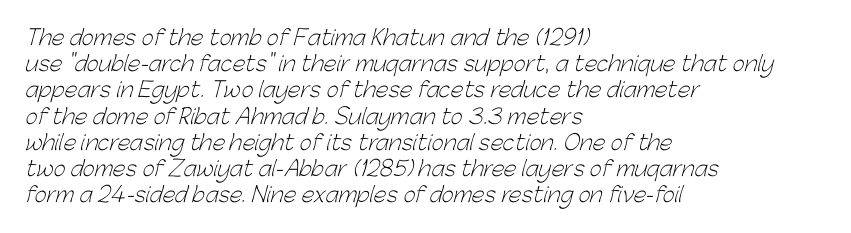
Q: Is the text bold? A: No.
Q: Is the text underlined? A: No.
Q: How is the paragraph aligned? A: Left-aligned.
Q: Is the spacing between letters normal or unusually wide? A: Normal.
Q: Is the spacing between lines tight, normal or loose? A: Normal.
